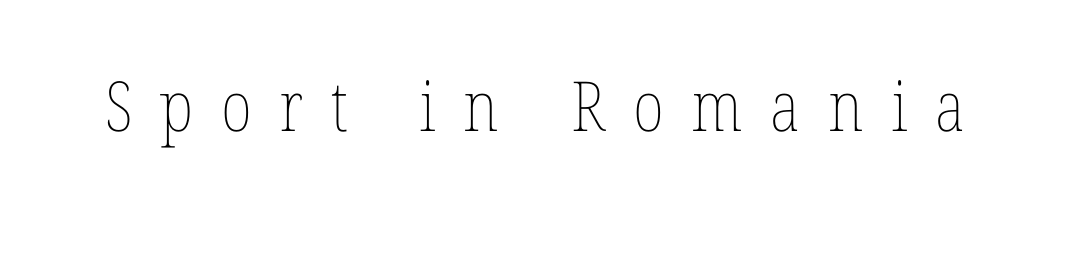
Q: Is the text bold? A: No.
Q: Is the text italic (slanted)? A: No, it is upright.
Q: Is the text underlined? A: No.
Q: Is the spacing between letters normal or unusually wide? A: Unusually wide.
Q: Width (condensed, normal, or wide)? A: Condensed.
Q: Stroke contrast? A: Low.
Q: x-height? A: Medium.
Q: Monospaced? A: No.
